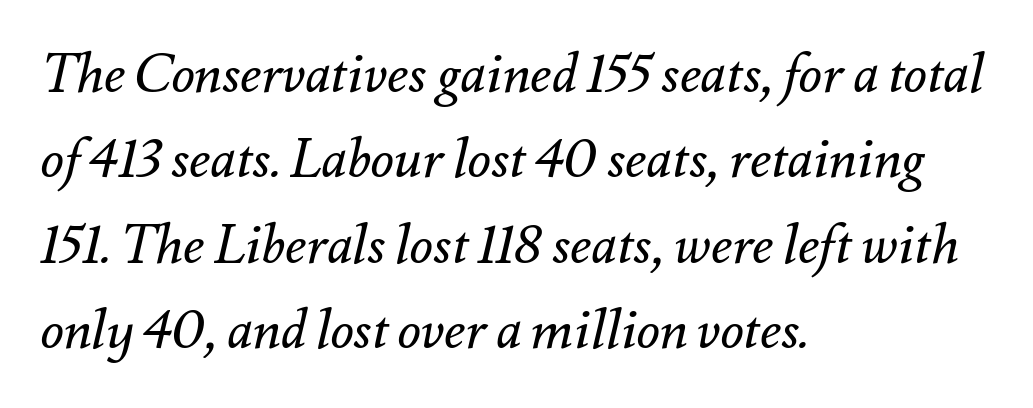
{"italic": "yes", "lean": "right", "slant_degrees": 12, "bold": "no", "weight": "regular", "width": "normal", "stroke_contrast": "medium", "x_height": "small", "monospaced": "no", "underline": "no", "align": "left", "line_spacing": "normal", "line_spacing_ratio": 1.58, "letter_spacing": "normal", "letter_spacing_em": 0.0, "glyph_px": 54}
